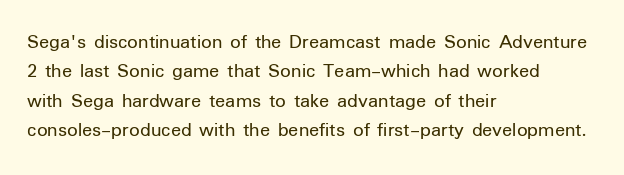
{"italic": "no", "bold": "no", "underline": "no", "align": "left", "line_spacing": "normal", "line_spacing_ratio": 1.4, "letter_spacing": "normal", "letter_spacing_em": 0.0, "glyph_px": 21}
